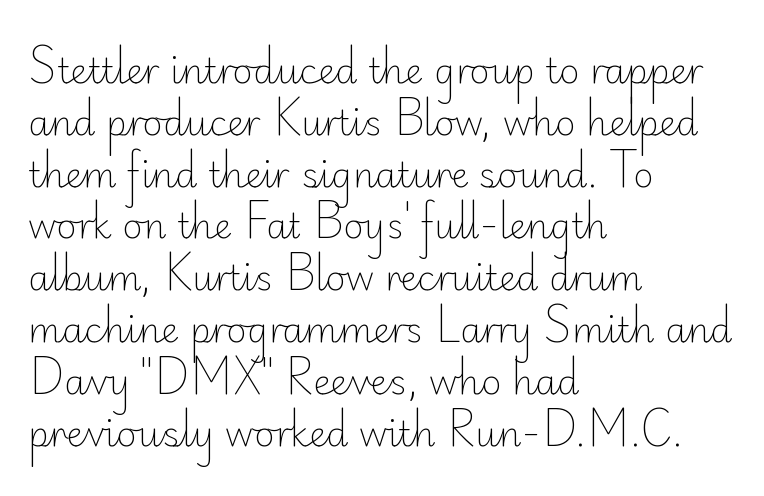
{"serif": "no", "italic": "no", "bold": "no", "weight": "light", "width": "normal", "stroke_contrast": "low", "x_height": "small", "monospaced": "no", "underline": "no", "align": "left", "line_spacing": "normal", "line_spacing_ratio": 1.48, "letter_spacing": "normal", "letter_spacing_em": 0.0, "glyph_px": 35}
